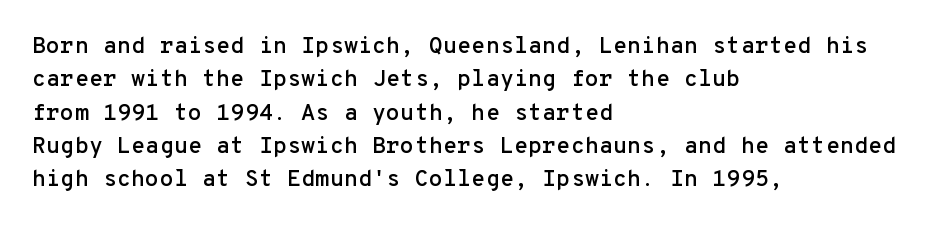
The image shows 23 px text type, upright; set left-aligned, normal line spacing (1.45x), normal letter spacing, not underlined.
